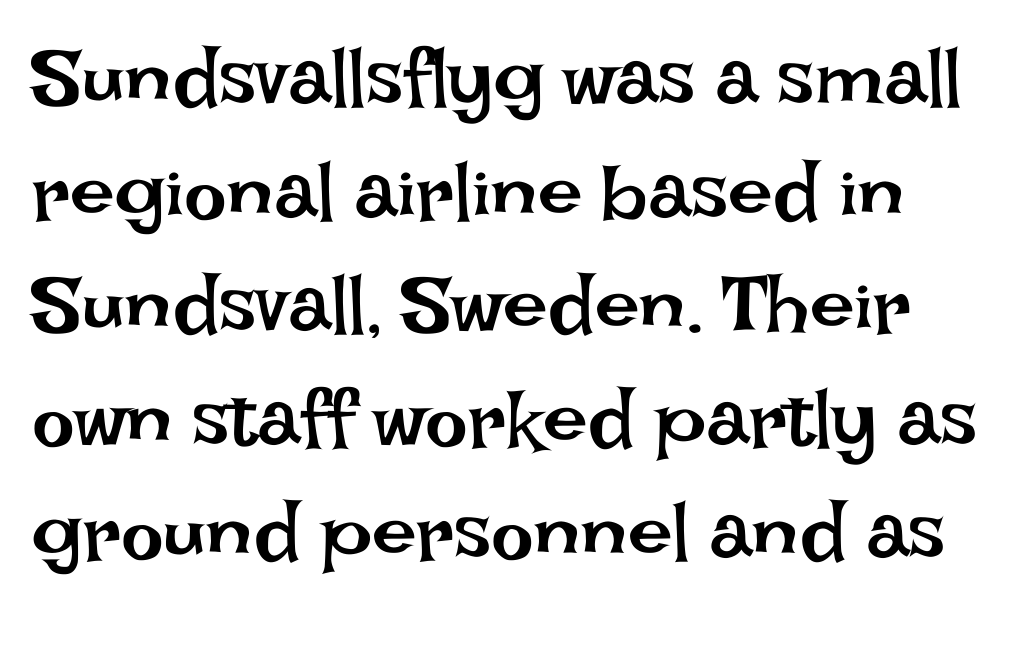
Quick note: not italic, upright. Lines of text with bare space underneath. In terms of leading, this rendering sits right in the middle. Short note: letters normally spaced. Looks like regular typesetting: each glyph gets only the width it needs. Summary of weight: not heavy and not bold.
